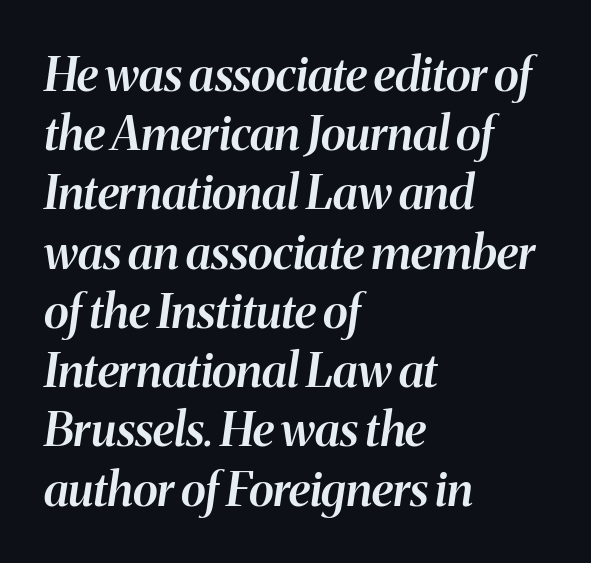
The space beneath each line is pristine and unruled. Horizontally, the lines are justified to the leading edge only. You could not count columns in this text — the font is proportionally spaced. The rendering uses a semibold face; strokes are thickened but not to full bold. Quick note: interline space is typical.
